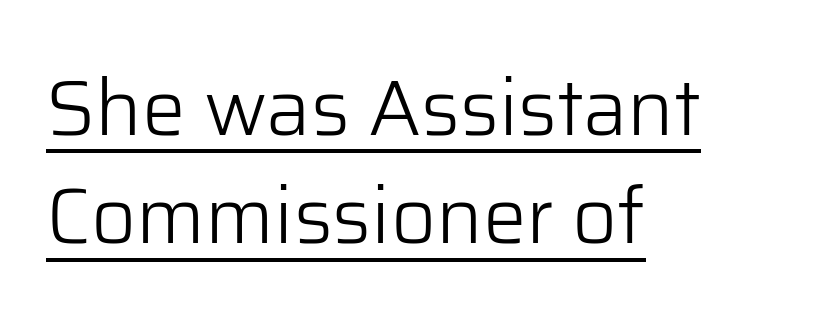
The image shows 78 px light sans-serif type, upright; set left-aligned, normal line spacing (1.39x), normal letter spacing, underlined; low stroke contrast and a medium x-height.
